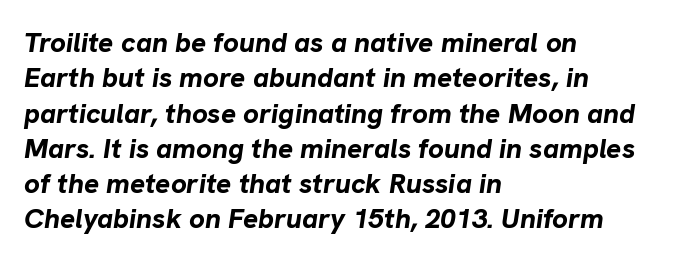
The image shows 28 px bold type, italic (leaning right); set left-aligned, normal line spacing (1.26x), normal letter spacing, not underlined; low stroke contrast and a medium x-height.
